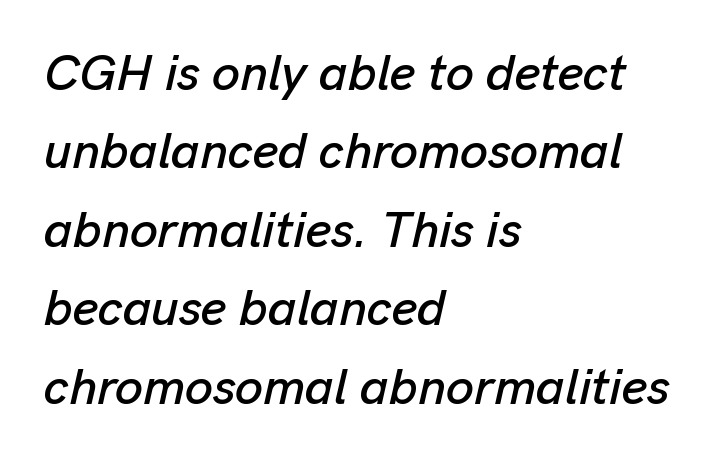
Q: Is the text italic (slanted)? A: Yes, it leans right by about 13 degrees.
Q: Is the text underlined? A: No.
Q: How is the paragraph aligned? A: Left-aligned.
Q: Is the spacing between letters normal or unusually wide? A: Normal.
Q: Is the spacing between lines tight, normal or loose? A: Normal.
Q: Width (condensed, normal, or wide)? A: Normal.
Q: Stroke contrast? A: Low.
Q: x-height? A: Medium.
Q: Monospaced? A: No.
